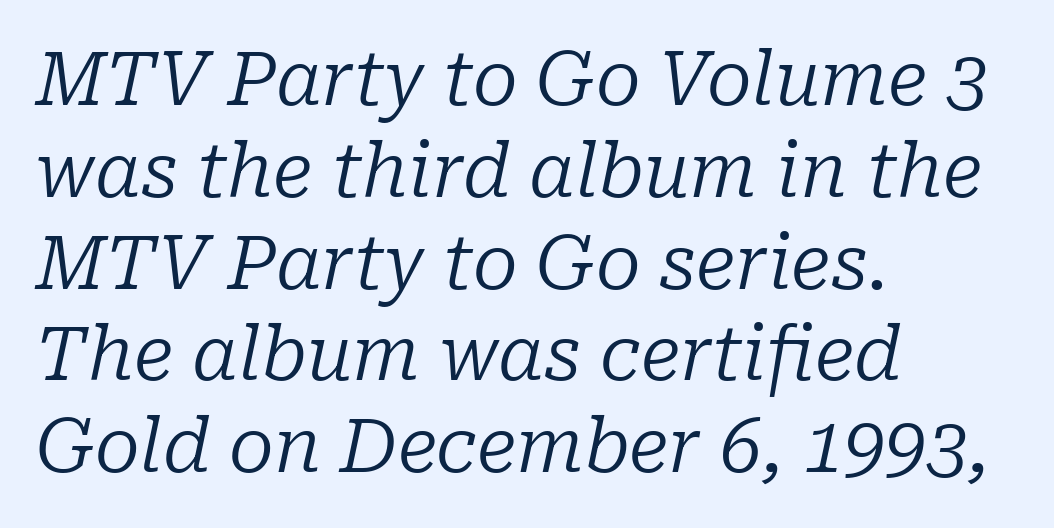
Caption: multi-line text, flush left, ragged right. These lines are rendered in a variable-pitch font. The typeface chosen for these lines features serifs. Compared with ordinary roman type, these characters are visibly tilted. Tracking here is standard; glyphs follow each other at the usual distance. No word sits above an underline.
